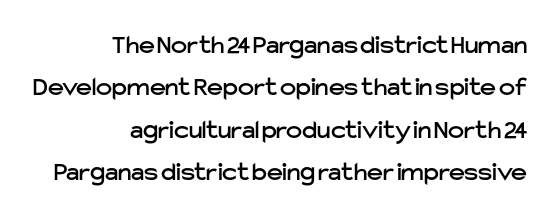
{"italic": "no", "underline": "no", "align": "right", "line_spacing": "normal", "line_spacing_ratio": 1.57, "letter_spacing": "normal", "letter_spacing_em": 0.0, "glyph_px": 27}
